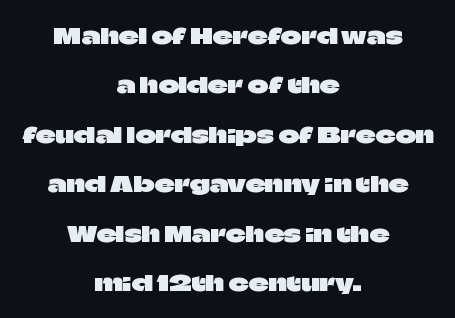
The whitespace from short lines is split evenly between both sides. Bare-footed words on every line. Quick note: not italic, upright. Inter-character spacing is left at the font's built-in metrics. This sample trades compactness for vertical openness between lines.
